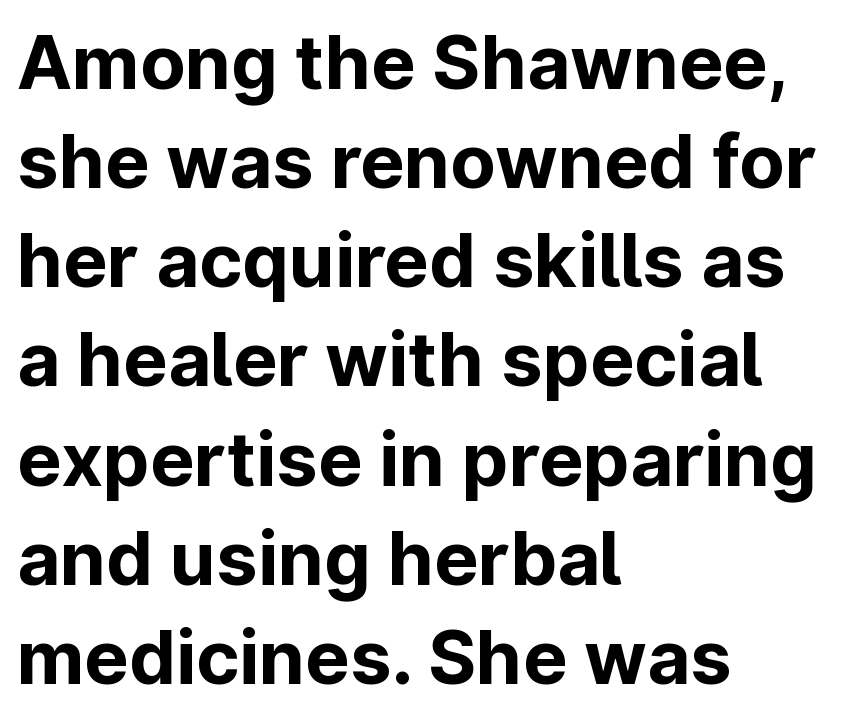
{"serif": "no", "italic": "no", "bold": "yes", "weight": "bold", "width": "normal", "stroke_contrast": "low", "x_height": "medium", "monospaced": "no", "underline": "no", "align": "left", "line_spacing": "normal", "line_spacing_ratio": 1.34, "letter_spacing": "normal", "letter_spacing_em": 0.0, "glyph_px": 74}
